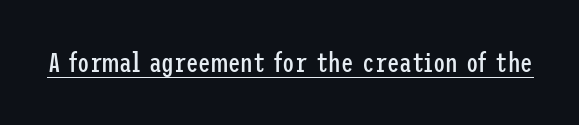
{"serif": "no", "italic": "no", "bold": "no", "weight": "regular", "width": "condensed", "stroke_contrast": "low", "x_height": "medium", "underline": "yes", "letter_spacing": "normal", "letter_spacing_em": 0.0, "glyph_px": 28}
